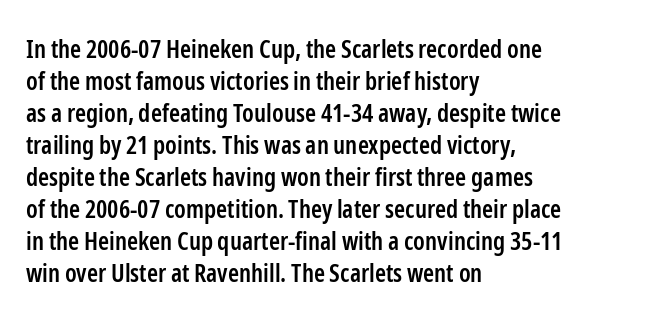
{"italic": "no", "bold": "semi", "underline": "no", "align": "left", "line_spacing": "normal", "line_spacing_ratio": 1.28, "letter_spacing": "normal", "letter_spacing_em": 0.0, "glyph_px": 25}
